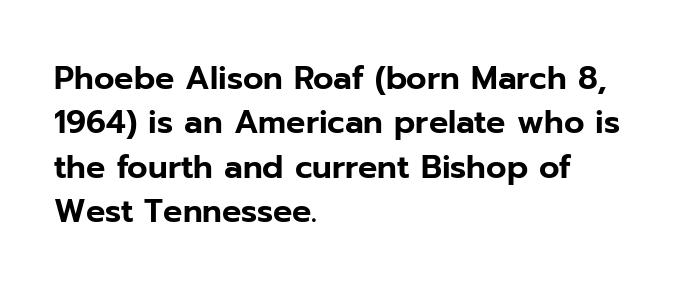
Q: Is the text italic (slanted)? A: No, it is upright.
Q: Is the typeface a serif or a sans-serif typeface? A: Sans-serif.
Q: Is the text underlined? A: No.
Q: How is the paragraph aligned? A: Left-aligned.
Q: Is the spacing between letters normal or unusually wide? A: Normal.
Q: Is the spacing between lines tight, normal or loose? A: Normal.
Q: Width (condensed, normal, or wide)? A: Normal.
Q: Stroke contrast? A: Low.
Q: x-height? A: Medium.
Q: Monospaced? A: No.
